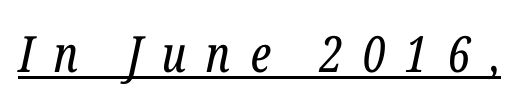
Q: Is the text bold? A: No.
Q: Is the text italic (slanted)? A: Yes, it leans right by about 12 degrees.
Q: Is the typeface a serif or a sans-serif typeface? A: Serif.
Q: Is the text underlined? A: Yes.
Q: Is the spacing between letters normal or unusually wide? A: Unusually wide.
Q: Width (condensed, normal, or wide)? A: Condensed.
Q: Stroke contrast? A: Low.
Q: x-height? A: Medium.
Q: Monospaced? A: No.
